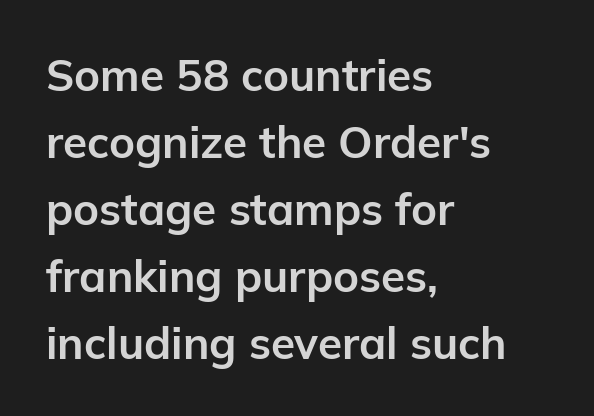
Q: Is the text bold? A: Yes.
Q: Is the text italic (slanted)? A: No, it is upright.
Q: Is the typeface a serif or a sans-serif typeface? A: Sans-serif.
Q: Is the text underlined? A: No.
Q: How is the paragraph aligned? A: Left-aligned.
Q: Is the spacing between letters normal or unusually wide? A: Normal.
Q: Is the spacing between lines tight, normal or loose? A: Normal.
Q: Width (condensed, normal, or wide)? A: Normal.
Q: Stroke contrast? A: Low.
Q: x-height? A: Medium.
Q: Monospaced? A: No.
